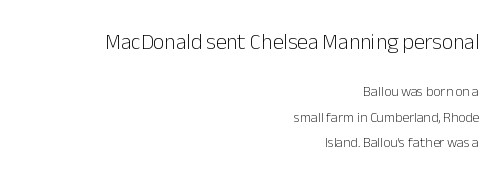
Q: Is the text bold? A: No.
Q: Is the text italic (slanted)? A: No, it is upright.
Q: Is the text underlined? A: No.
Q: How is the paragraph aligned? A: Right-aligned.
Q: Is the spacing between letters normal or unusually wide? A: Normal.
Q: Which block of text is set in a larger size, the first (top) or the second (bottom)? A: The first (top) one.
